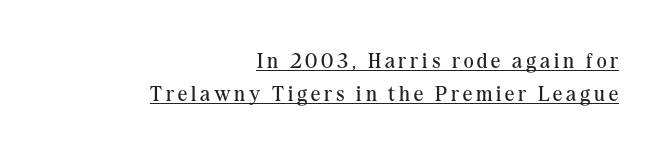
{"italic": "no", "bold": "no", "underline": "yes", "align": "right", "line_spacing": "normal", "line_spacing_ratio": 1.57, "glyph_px": 21}
